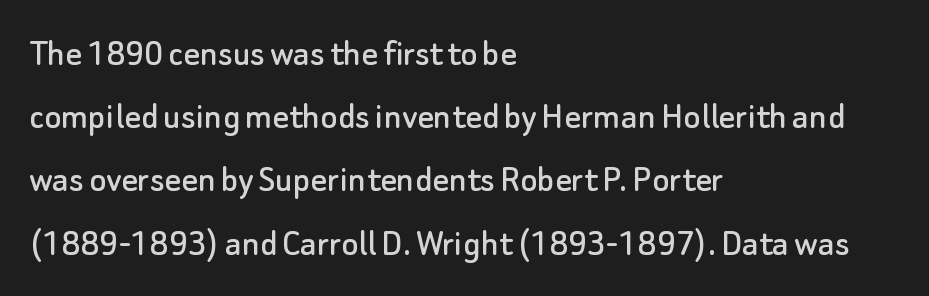
{"serif": "no", "italic": "no", "width": "normal", "stroke_contrast": "low", "x_height": "small", "monospaced": "no", "underline": "no", "align": "left", "line_spacing": "normal", "line_spacing_ratio": 1.58, "letter_spacing": "normal", "letter_spacing_em": 0.0, "glyph_px": 40}
